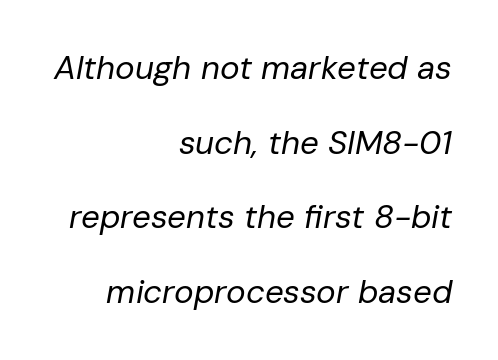
The image shows 33 px regular-weight type, italic (leaning right); set right-aligned, loose line spacing (2.26x), normal letter spacing, not underlined; low stroke contrast and a medium x-height.
